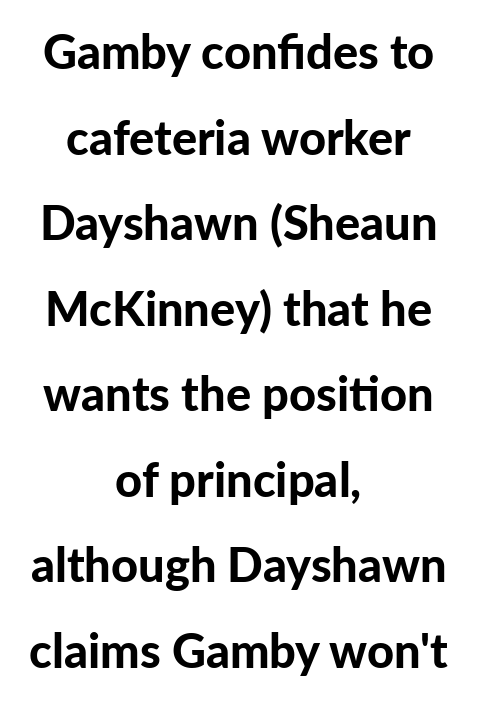
Summary of weight: heavy, a full bold. Check under the words: just untouched page. Does the lettering tilt? It doesn't — this is upright. Think of a printed novel: that variable character pitch is what you see here.
